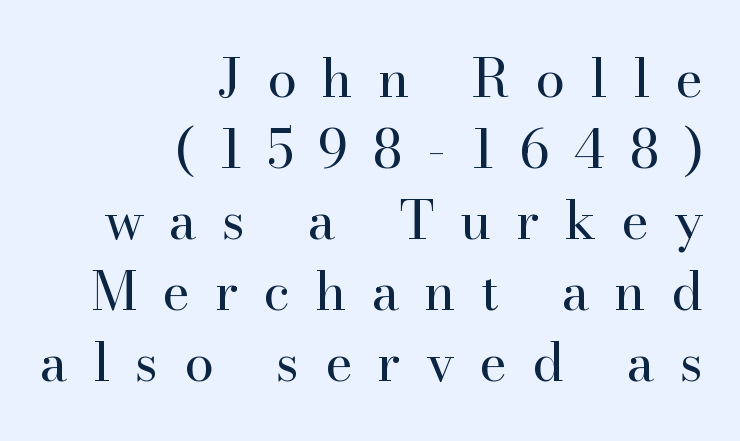
The image shows 53 px regular-weight serif type, upright; set right-aligned, normal line spacing (1.34x), unusually wide letter spacing (+0.47 em), not underlined; high stroke contrast and a small x-height.
